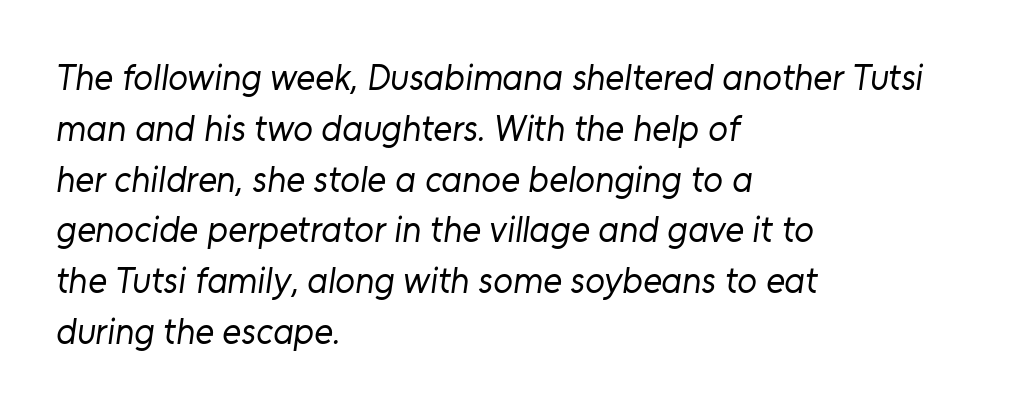
Decoration check: the copy has no underline. The paragraph shown leans on its left margin. The typeface chosen for these lines omits serifs. The line-height multiplier appears to be the usual default. Between one letter and the next there's only the usual sliver of space.
